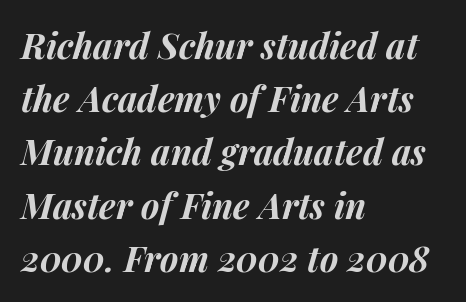
{"italic": "yes", "lean": "right", "slant_degrees": 14, "bold": "yes", "weight": "bold", "width": "normal", "stroke_contrast": "medium", "x_height": "medium", "monospaced": "no", "underline": "no", "align": "left", "line_spacing": "normal", "line_spacing_ratio": 1.52, "letter_spacing": "normal", "letter_spacing_em": 0.0, "glyph_px": 35}
